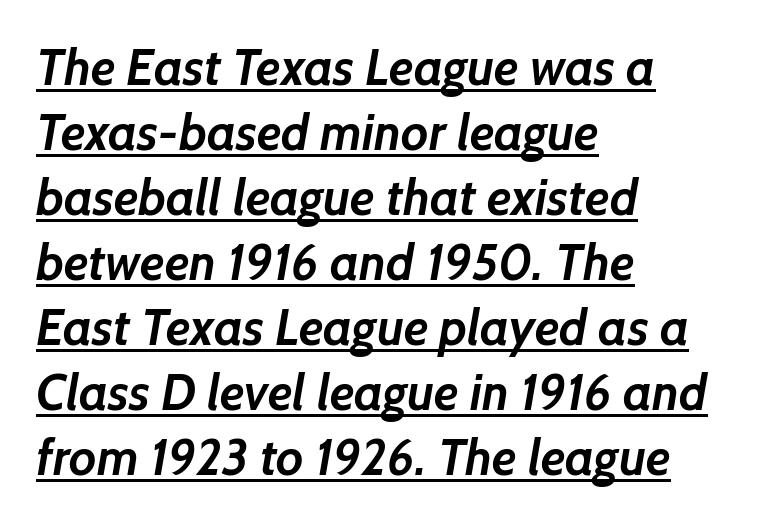
The image shows 50 px semibold sans-serif type; set left-aligned, normal line spacing (1.3x), normal letter spacing, underlined; low stroke contrast and a medium x-height.
